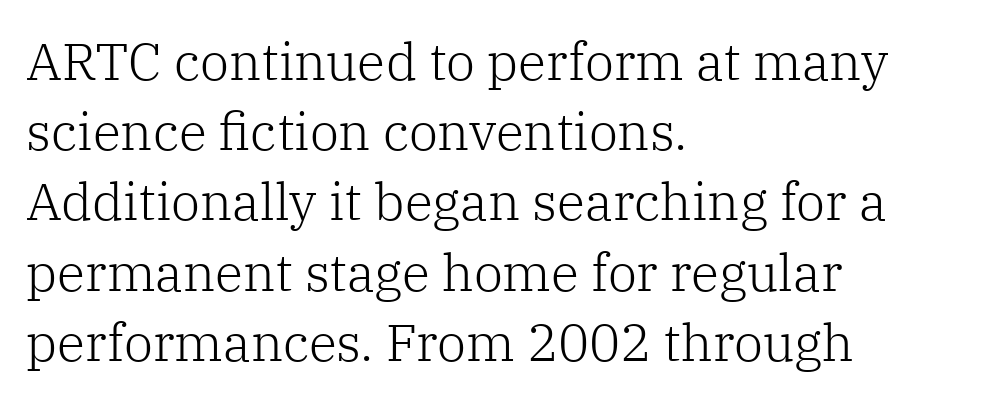
Which margin do the lines hug? The left one — the right edge is uneven. A typesetter would call this proportional, since set widths differ per character. Interline gaps are of average width in this sample. Honestly, there is no underline to notice here at all. The strokes are not fattened; the text isn't bold. Is the letter spacing exaggerated? No — it looks like the ordinary default.
